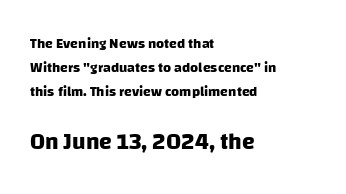
The image shows 23 px bold type; set left-aligned, normal line spacing (1.7x), normal letter spacing, not underlined; the second (bottom) block is 1.64x larger.
